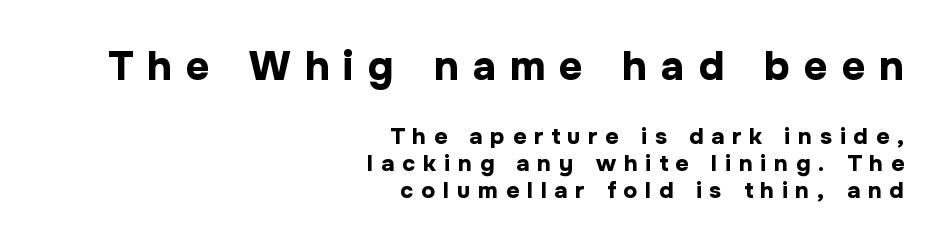
{"serif": "no", "italic": "no", "bold": "yes", "weight": "bold", "width": "normal", "stroke_contrast": "low", "x_height": "medium", "monospaced": "no", "underline": "no", "align": "right", "line_spacing_ratio": 1.18, "letter_spacing": "wide", "letter_spacing_em": 0.34, "larger_block": "first", "size_ratio": 1.78, "glyph_px": 41}
